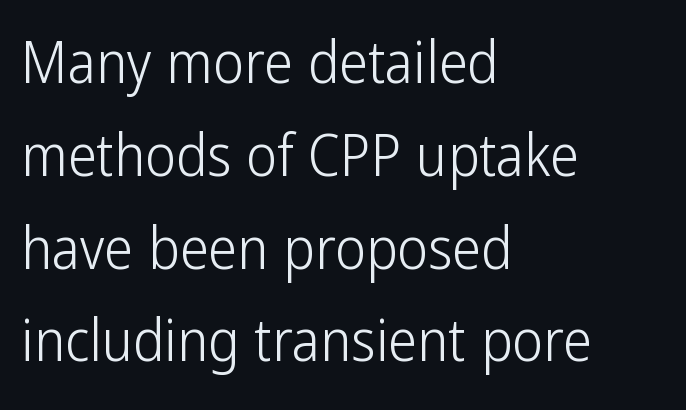
Q: Is the text bold? A: No.
Q: Is the text italic (slanted)? A: No, it is upright.
Q: Is the typeface a serif or a sans-serif typeface? A: Sans-serif.
Q: Is the text underlined? A: No.
Q: How is the paragraph aligned? A: Left-aligned.
Q: Is the spacing between letters normal or unusually wide? A: Normal.
Q: Is the spacing between lines tight, normal or loose? A: Normal.
Q: Width (condensed, normal, or wide)? A: Condensed.
Q: Stroke contrast? A: Low.
Q: x-height? A: Medium.
Q: Monospaced? A: No.
